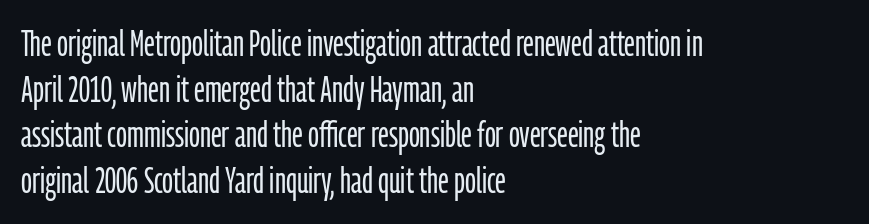
The image shows 36 px light, condensed sans-serif type, upright; set left-aligned, normal line spacing (1.27x), normal letter spacing, not underlined; low stroke contrast and a medium x-height.
